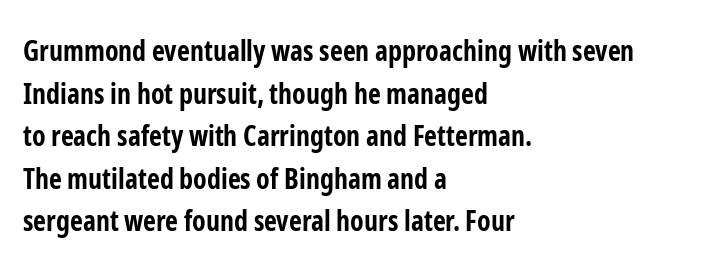
Q: Is the text bold? A: Yes.
Q: Is the text italic (slanted)? A: No, it is upright.
Q: Is the typeface a serif or a sans-serif typeface? A: Sans-serif.
Q: Is the text underlined? A: No.
Q: How is the paragraph aligned? A: Left-aligned.
Q: Is the spacing between letters normal or unusually wide? A: Normal.
Q: Is the spacing between lines tight, normal or loose? A: Normal.
Q: Width (condensed, normal, or wide)? A: Condensed.
Q: Stroke contrast? A: Low.
Q: x-height? A: Medium.
Q: Monospaced? A: No.
